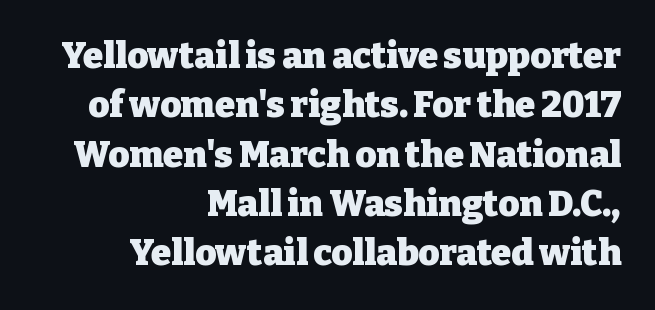
{"serif": "yes", "italic": "no", "bold": "yes", "weight": "heavy", "width": "normal", "stroke_contrast": "low", "x_height": "medium", "monospaced": "no", "underline": "no", "align": "right", "line_spacing": "normal", "line_spacing_ratio": 1.37, "letter_spacing": "normal", "letter_spacing_em": 0.0, "glyph_px": 36}
